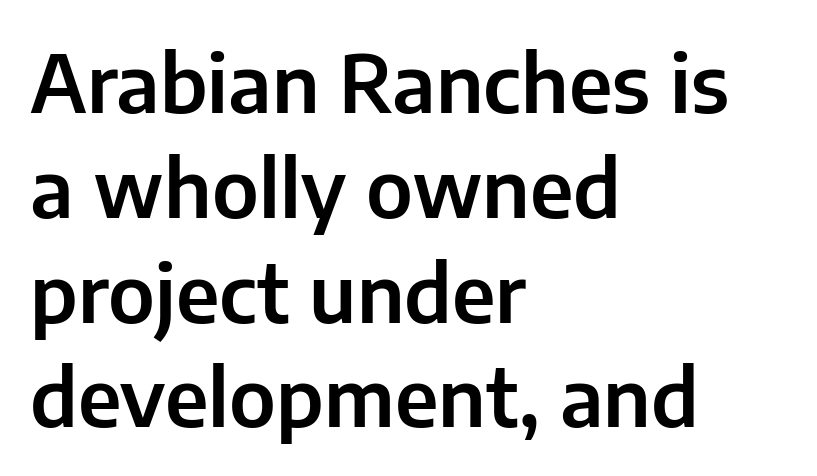
{"serif": "no", "italic": "no", "width": "normal", "stroke_contrast": "low", "x_height": "medium", "monospaced": "no", "underline": "no", "align": "left", "line_spacing": "normal", "line_spacing_ratio": 1.31, "letter_spacing": "normal", "letter_spacing_em": 0.0, "glyph_px": 80}
